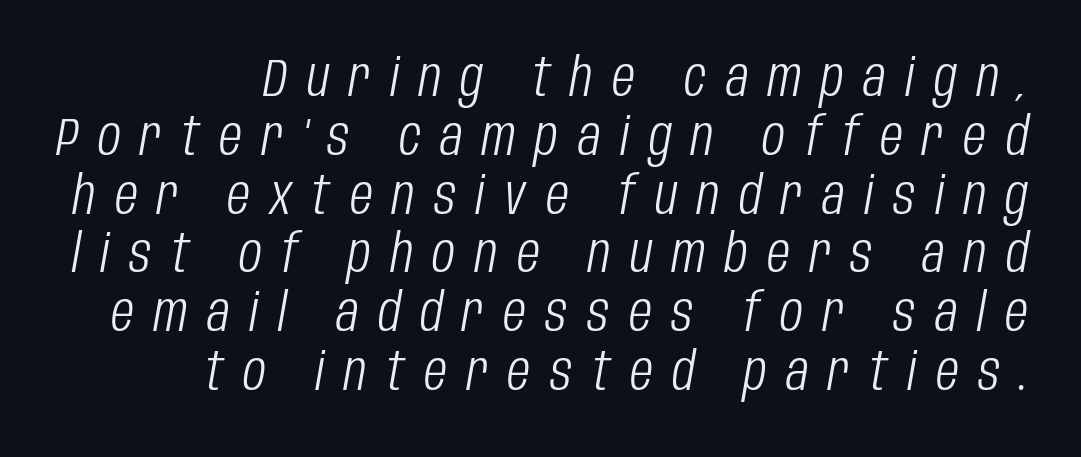
In CSS terms this would be text-align: right. Tracking here is generous; glyphs stand well apart from one another. Honestly, the rows look squashed on top of each other. Looking at the ascenders, they clearly lean. Proportional: the letters do not fall into vertical columns. The space beneath each line is pristine and unruled.
